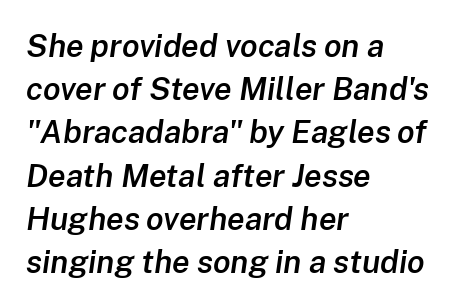
The image shows 32 px semibold type, italic (leaning right); set left-aligned, normal line spacing (1.35x), normal letter spacing, not underlined; low stroke contrast and a medium x-height.
